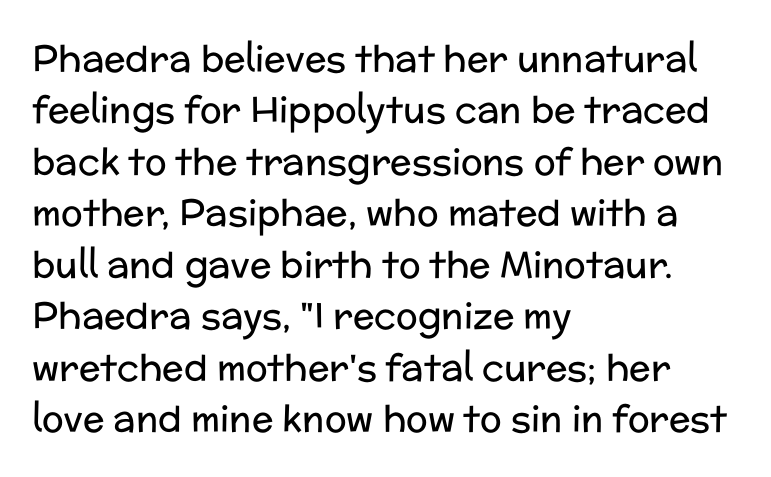
Nope, no serifs anywhere on these letters. Between one letter and the next there's only the usual sliver of space. Unlike italic type, these characters show no tilt at all. The designer left line spacing at the default. The lines in this sample share a left origin and differ only in where they stop.
